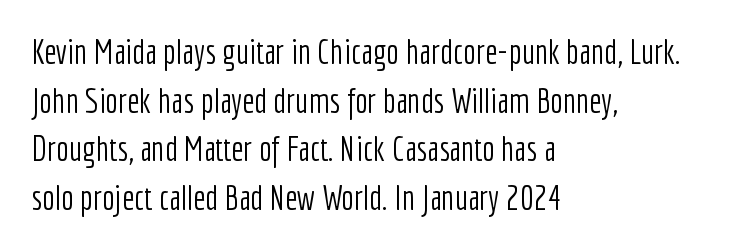
Do the characters align in a grid? No, the font is proportional. No chunkiness to these letters — they're not bold. Each row of text sits above clean, open space. The rows are spaced the way most documents space them.
